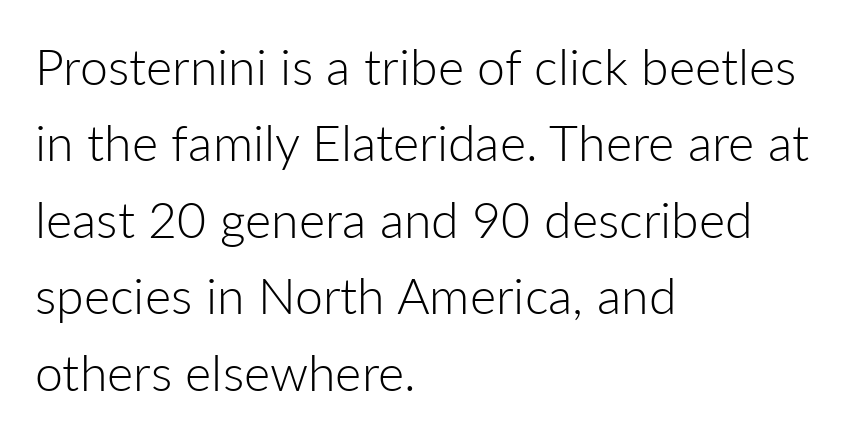
The image shows 50 px light sans-serif type, upright; set left-aligned, normal line spacing (1.53x), normal letter spacing, not underlined; low stroke contrast and a medium x-height.
